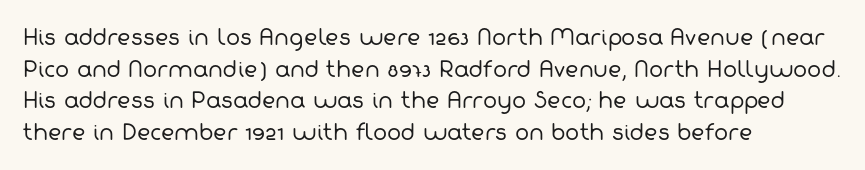
Is the stroke heavy? The answer is a plain regular-or-lighter. A bare baseline throughout the passage. The rows are spaced the way most documents space them. Leftover space on each line is placed entirely after the last word.
